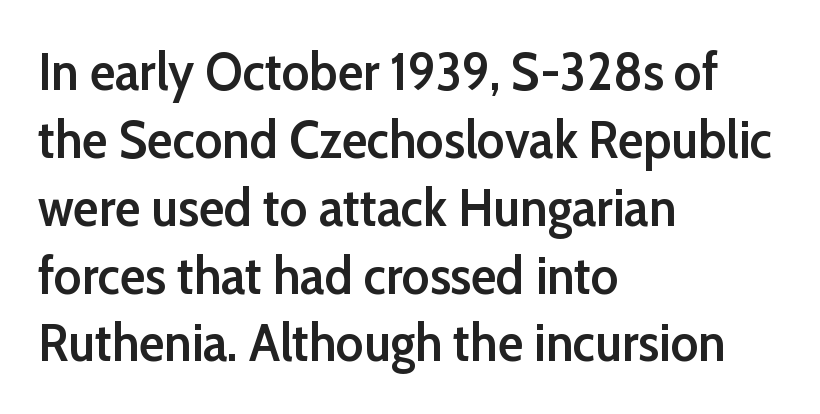
Q: Is the text bold? A: Semi-bold.
Q: Is the text italic (slanted)? A: No, it is upright.
Q: Is the typeface a serif or a sans-serif typeface? A: Sans-serif.
Q: Is the text underlined? A: No.
Q: How is the paragraph aligned? A: Left-aligned.
Q: Is the spacing between letters normal or unusually wide? A: Normal.
Q: Is the spacing between lines tight, normal or loose? A: Normal.
Q: Width (condensed, normal, or wide)? A: Normal.
Q: Stroke contrast? A: Low.
Q: x-height? A: Medium.
Q: Monospaced? A: No.
